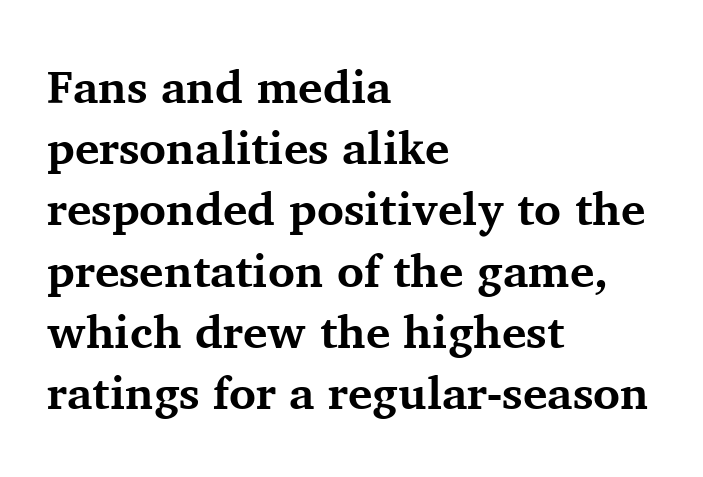
Look at the bottom of the vertical strokes: they flare into serifs here. These words are printed bold, with thick strokes throughout. The rendering uses a moderate line-height, typical for paragraphs. Is this a fixed-width face? No — the glyphs have proportional, varying widths. Words float on clear page, feet unadorned. Does the lettering tilt? It doesn't — this is upright.
